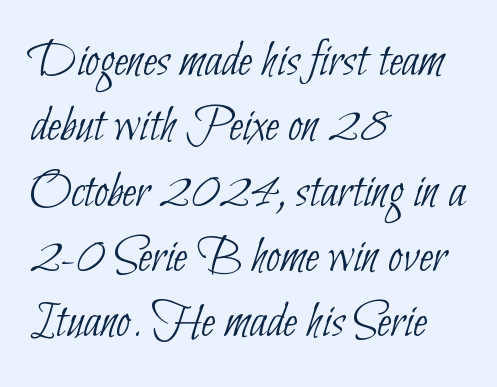
The image shows 51 px thin, condensed sans-serif type; set left-aligned, normal line spacing (1.28x), normal letter spacing, not underlined; low stroke contrast and a small x-height.
